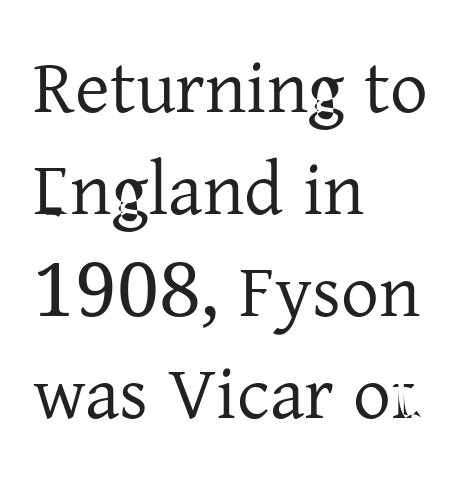
Bare-footed words on every line. In terms of letterform style, serifs are clearly present. Normally led — the rows are evenly, conventionally spaced. The specimen reads as upright at a glance. The face used here is proportionally spaced, like ordinary book or web type.
